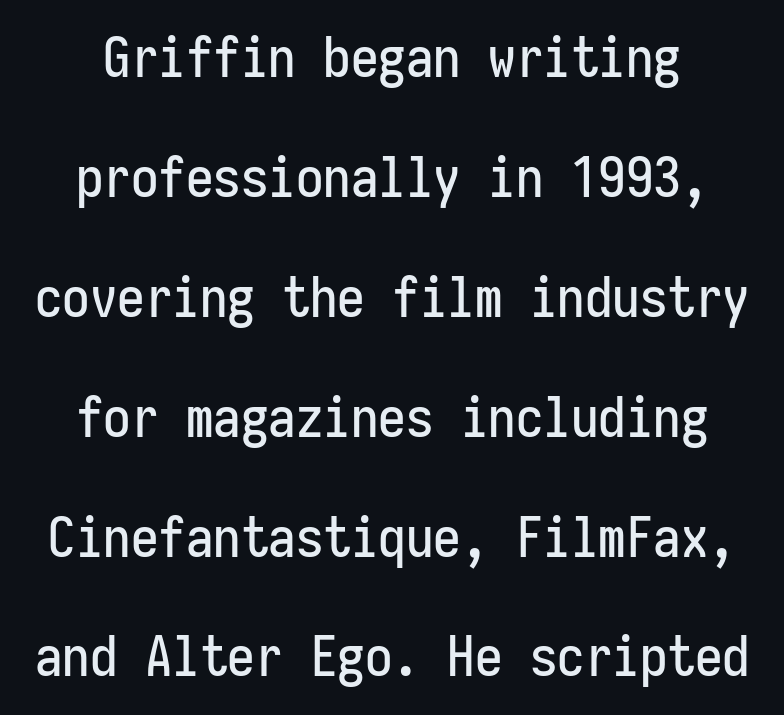
The image shows 55 px condensed sans-serif type, upright, monospaced; set loose line spacing (2.18x), normal letter spacing, not underlined; low stroke contrast and a medium x-height.
